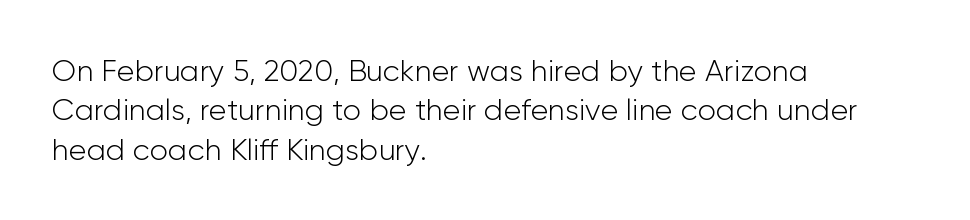
Q: Is the text bold? A: No.
Q: Is the text italic (slanted)? A: No, it is upright.
Q: Is the typeface a serif or a sans-serif typeface? A: Sans-serif.
Q: Is the text underlined? A: No.
Q: How is the paragraph aligned? A: Left-aligned.
Q: Is the spacing between letters normal or unusually wide? A: Normal.
Q: Is the spacing between lines tight, normal or loose? A: Normal.
Q: Width (condensed, normal, or wide)? A: Normal.
Q: Stroke contrast? A: Low.
Q: x-height? A: Medium.
Q: Monospaced? A: No.
